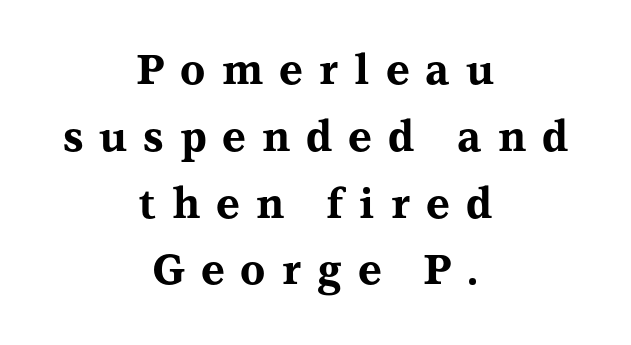
This is roman type, the default non-slanted kind. Evenly set lines give the paragraph a standard silhouette. Here the designer chose a conventional face with non-uniform glyph widths. I'd describe the lettering as bold — thick and assertive. The characters display serif detailing at their extremities.
